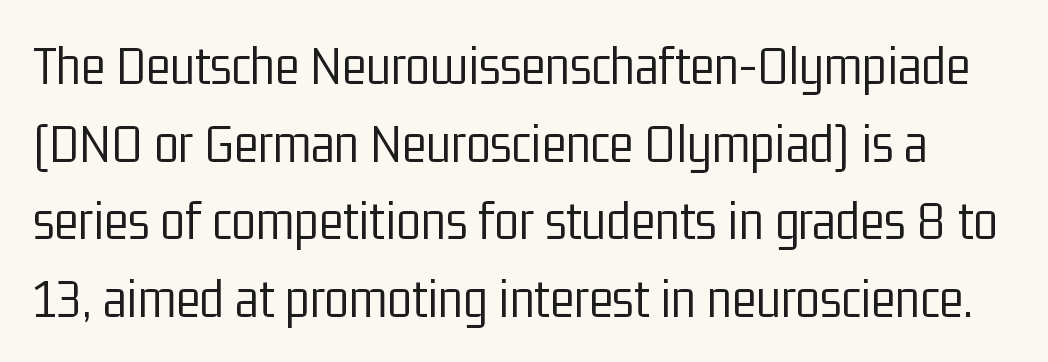
The image shows 57 px light, condensed sans-serif type, upright; set normal line spacing (1.36x), normal letter spacing, not underlined; low stroke contrast and a medium x-height.
